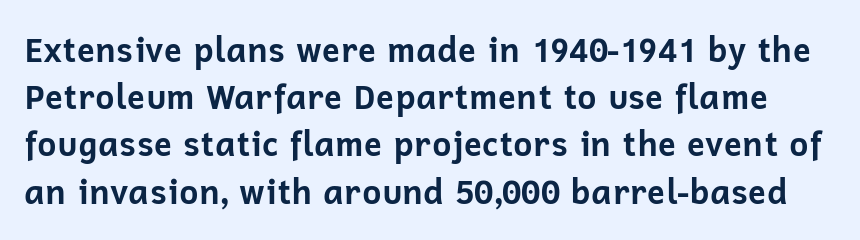
The image shows 33 px bold sans-serif type, upright; set normal line spacing (1.43x), normal letter spacing, not underlined; low stroke contrast and a medium x-height.
